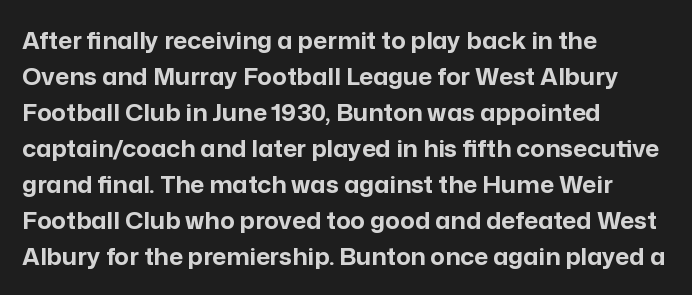
{"italic": "no", "bold": "yes", "underline": "no", "align": "left", "line_spacing": "normal", "line_spacing_ratio": 1.5, "letter_spacing": "normal", "letter_spacing_em": 0.0, "glyph_px": 24}
